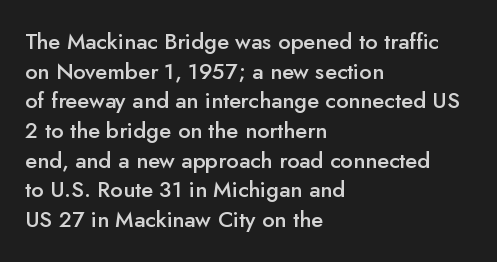
{"italic": "no", "bold": "semi", "underline": "no", "align": "left", "line_spacing": "normal", "line_spacing_ratio": 1.35, "letter_spacing": "normal", "letter_spacing_em": 0.0, "glyph_px": 22}
